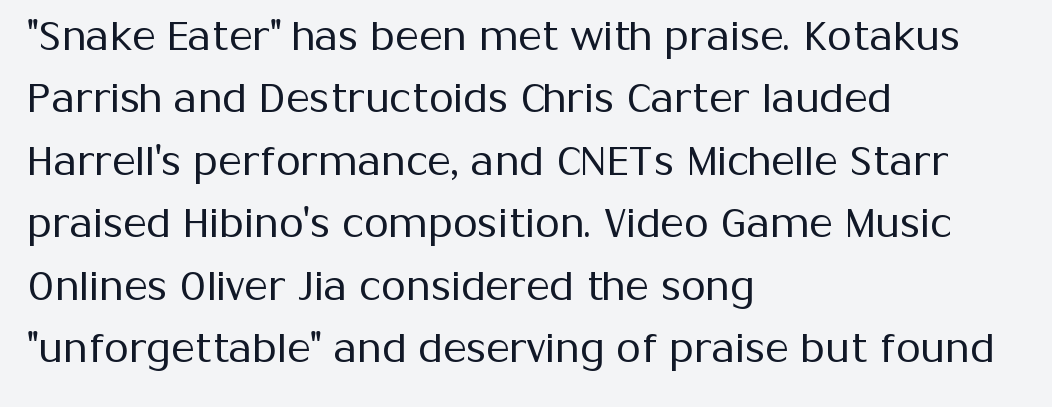
The image shows 40 px regular-weight sans-serif type, upright; set left-aligned, normal line spacing (1.56x), normal letter spacing, not underlined; medium stroke contrast and a medium x-height.
